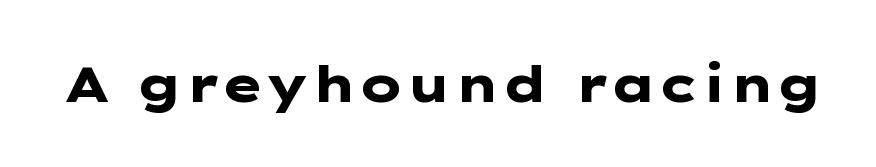
Q: Is the text bold? A: Yes.
Q: Is the text italic (slanted)? A: No, it is upright.
Q: Is the typeface a serif or a sans-serif typeface? A: Sans-serif.
Q: Is the text underlined? A: No.
Q: Is the spacing between letters normal or unusually wide? A: Normal.
Q: Width (condensed, normal, or wide)? A: Wide.
Q: Stroke contrast? A: Low.
Q: x-height? A: Medium.
